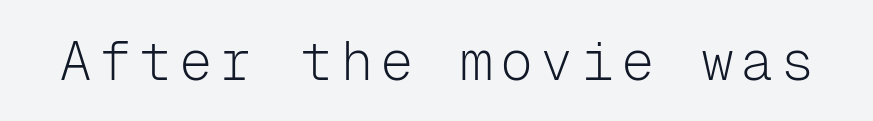
The face used here is monospaced, like something from a code editor. Is the stroke heavy? The answer is a plain regular-or-lighter. Lines of text with bare space underneath. The type family on display is of the sans-serif kind. Posture: straight, roman, zero tilt.
